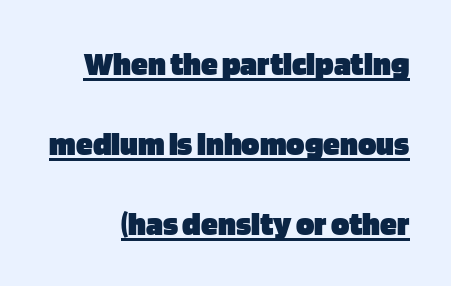
{"serif": "no", "italic": "no", "bold": "yes", "weight": "heavy", "width": "normal", "stroke_contrast": "low", "x_height": "large", "monospaced": "no", "underline": "yes", "align": "right", "line_spacing": "loose", "line_spacing_ratio": 2.35, "letter_spacing": "normal", "letter_spacing_em": 0.0, "glyph_px": 34}
